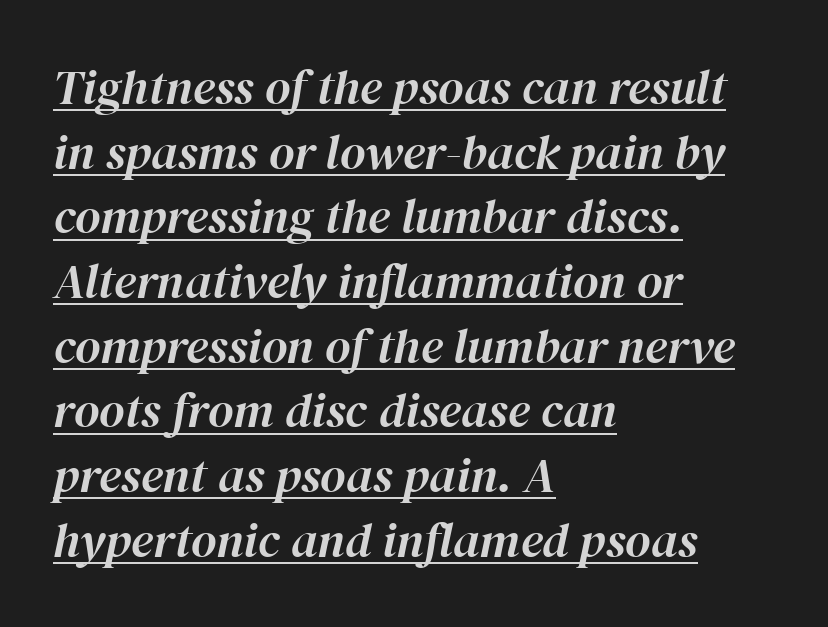
{"italic": "yes", "lean": "right", "slant_degrees": 12, "width": "normal", "stroke_contrast": "high", "x_height": "medium", "monospaced": "no", "underline": "yes", "align": "left", "line_spacing": "normal", "line_spacing_ratio": 1.32, "letter_spacing": "normal", "letter_spacing_em": 0.0, "glyph_px": 49}
